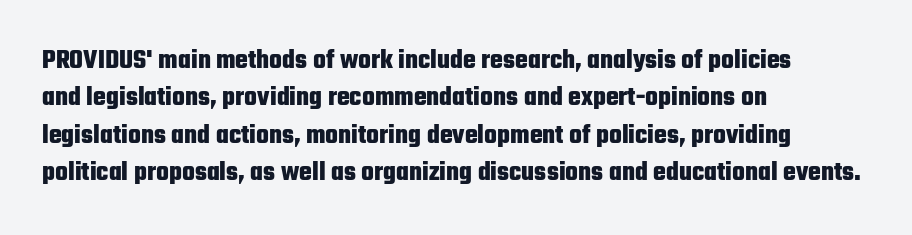
Q: Is the text bold? A: Yes.
Q: Is the text italic (slanted)? A: No, it is upright.
Q: Is the text underlined? A: No.
Q: How is the paragraph aligned? A: Left-aligned.
Q: Is the spacing between letters normal or unusually wide? A: Normal.
Q: Is the spacing between lines tight, normal or loose? A: Normal.
